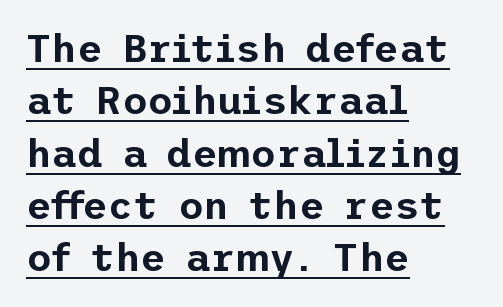
{"serif": "no", "italic": "no", "width": "normal", "stroke_contrast": "low", "x_height": "medium", "underline": "yes", "align": "left", "line_spacing": "normal", "line_spacing_ratio": 1.34, "letter_spacing": "normal", "letter_spacing_em": 0.0, "glyph_px": 39}
